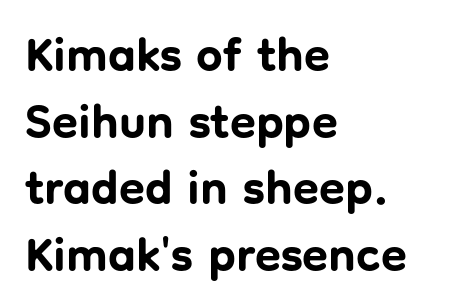
{"serif": "no", "italic": "no", "bold": "yes", "weight": "bold", "width": "normal", "stroke_contrast": "low", "x_height": "medium", "monospaced": "no", "underline": "no", "align": "left", "line_spacing": "normal", "line_spacing_ratio": 1.42, "letter_spacing": "normal", "letter_spacing_em": 0.0, "glyph_px": 47}
